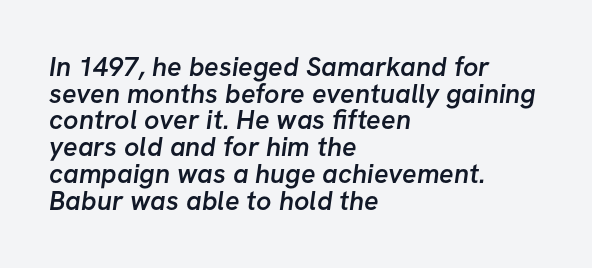
One glance says dense: line gaps are narrower than usual. The rendering anchors every line to the left-hand side. The gaps between neighbouring characters are ordinary and unremarkable. Compared with an ordinary text face, these strokes are moderately heavier — a semibold.
